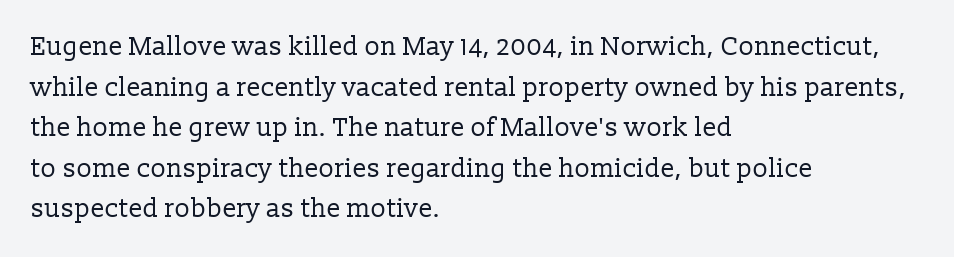
The zone under the glyphs is completely vacant. Letters have the restrained weight of plain body copy at most. Line beginnings align vertically; line endings do not. The gaps between neighbouring characters are ordinary and unremarkable.
